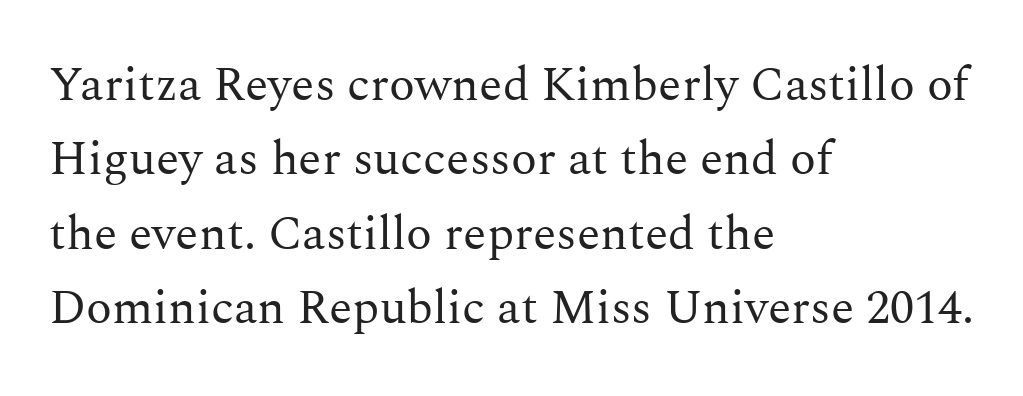
The image shows 48 px regular-weight serif type, upright; set left-aligned, normal line spacing (1.55x), normal letter spacing, not underlined; medium stroke contrast and a medium x-height.
